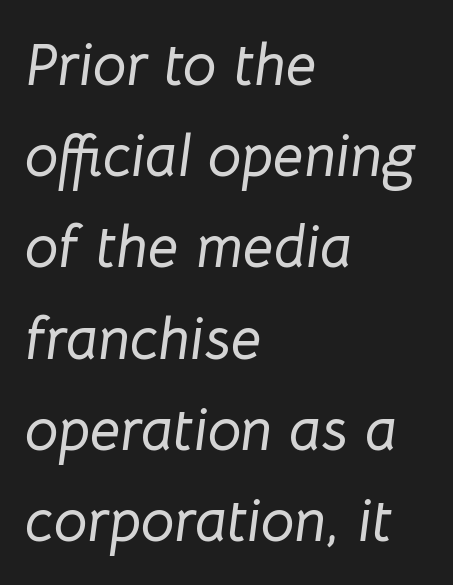
The space beneath each line is pristine and unruled. Baseline-to-baseline distance is the conventional proportion of letter height. Italic: yes, the glyphs are oblique. The paragraph has a hard left edge and a soft right edge. Is this a fixed-width face? No — the glyphs have proportional, varying widths. This rendering leaves character spacing at its baseline value.
